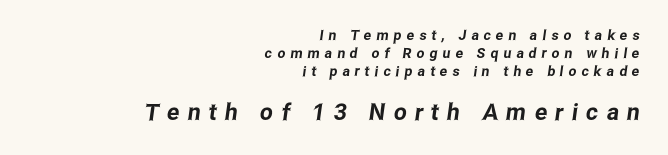
Q: Is the text underlined? A: No.
Q: How is the paragraph aligned? A: Right-aligned.
Q: Is the spacing between letters normal or unusually wide? A: Unusually wide.
Q: Is the spacing between lines tight, normal or loose? A: Normal.
Q: Which block of text is set in a larger size, the first (top) or the second (bottom)? A: The second (bottom) one.
